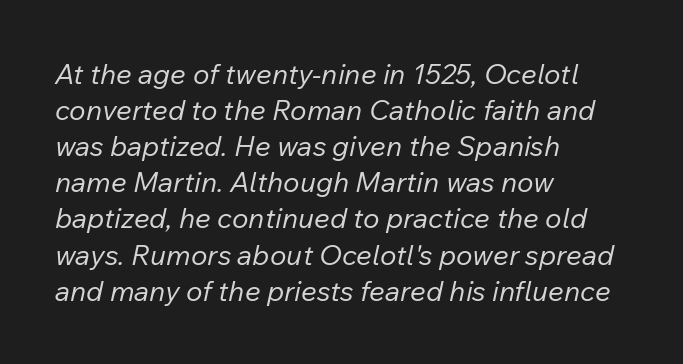
Q: Is the text bold? A: No.
Q: Is the text italic (slanted)? A: Yes, it leans right by about 12 degrees.
Q: Is the text underlined? A: No.
Q: How is the paragraph aligned? A: Left-aligned.
Q: Is the spacing between letters normal or unusually wide? A: Normal.
Q: Is the spacing between lines tight, normal or loose? A: Normal.
Q: Width (condensed, normal, or wide)? A: Normal.
Q: Stroke contrast? A: Low.
Q: x-height? A: Medium.
Q: Monospaced? A: No.
